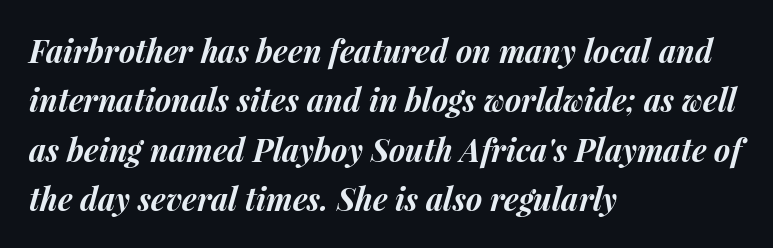
Q: Is the text bold? A: Yes.
Q: Is the text italic (slanted)? A: Yes, it leans right by about 15 degrees.
Q: Is the text underlined? A: No.
Q: How is the paragraph aligned? A: Left-aligned.
Q: Is the spacing between letters normal or unusually wide? A: Normal.
Q: Is the spacing between lines tight, normal or loose? A: Normal.
Q: Width (condensed, normal, or wide)? A: Normal.
Q: Stroke contrast? A: Medium.
Q: x-height? A: Medium.
Q: Monospaced? A: No.
